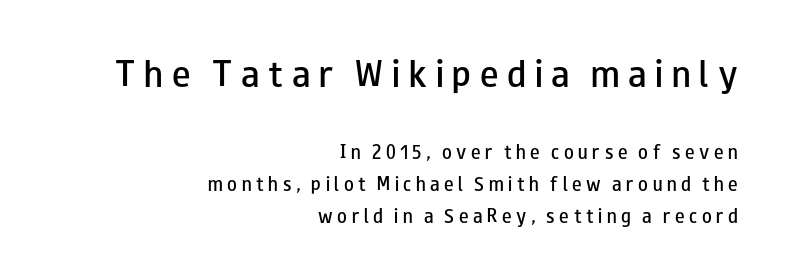
Q: Is the text bold? A: Semi-bold.
Q: Is the text italic (slanted)? A: No, it is upright.
Q: Is the typeface a serif or a sans-serif typeface? A: Sans-serif.
Q: Is the text underlined? A: No.
Q: How is the paragraph aligned? A: Right-aligned.
Q: Is the spacing between letters normal or unusually wide? A: Unusually wide.
Q: Is the spacing between lines tight, normal or loose? A: Loose.
Q: Which block of text is set in a larger size, the first (top) or the second (bottom)? A: The first (top) one.
Q: Width (condensed, normal, or wide)? A: Wide.
Q: Stroke contrast? A: Low.
Q: x-height? A: Small.
Q: Monospaced? A: No.
